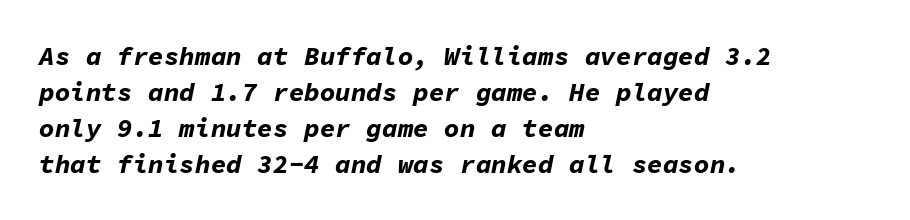
If you measured baseline to baseline, you'd find a middling distance. Caption: bold face, heavy strokes. Each row of text sits above clean, open space. Is the type slanted? Yes — the strokes lean at a clear angle. Inter-character spacing is left at the font's built-in metrics.
